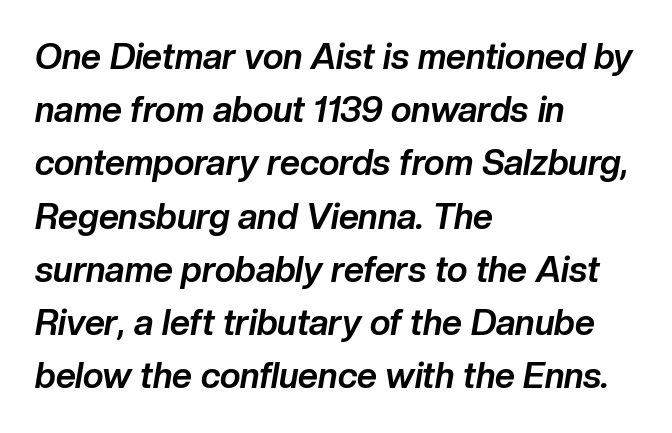
The image shows 35 px bold type, italic (leaning right); set left-aligned, normal line spacing (1.52x), normal letter spacing, not underlined; low stroke contrast and a medium x-height.
